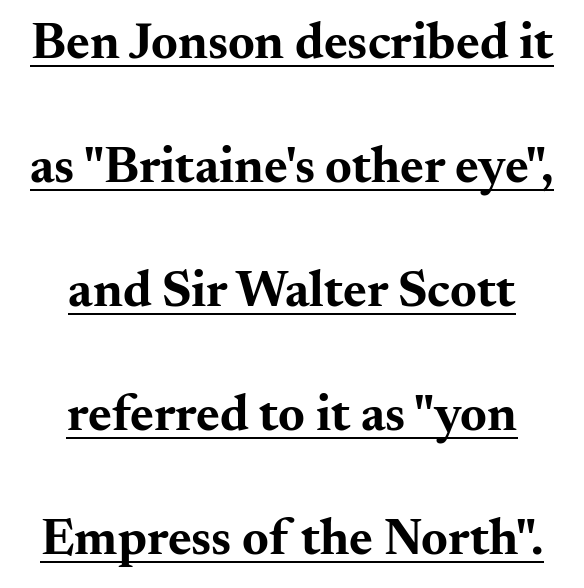
The image shows 51 px bold, wide serif type, upright; set centered, loose line spacing (2.43x), normal letter spacing, underlined; medium stroke contrast and a small x-height.
